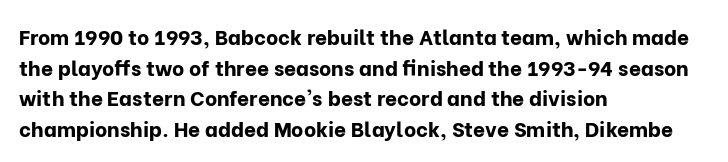
Q: Is the text bold? A: Yes.
Q: Is the text italic (slanted)? A: No, it is upright.
Q: Is the text underlined? A: No.
Q: How is the paragraph aligned? A: Left-aligned.
Q: Is the spacing between letters normal or unusually wide? A: Normal.
Q: Is the spacing between lines tight, normal or loose? A: Normal.
